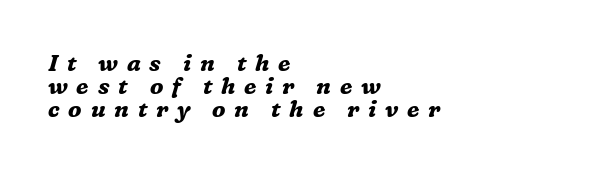
The image shows 23 px bold type, italic (leaning right); set left-aligned, tight line spacing (1.01x), unusually wide letter spacing (+0.38 em), not underlined.
